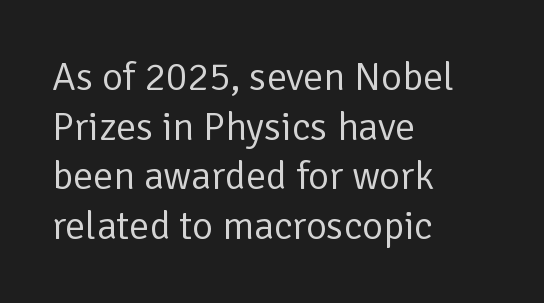
The image shows 40 px regular-weight sans-serif type, upright; set left-aligned, line spacing 1.24x, normal letter spacing, not underlined; low stroke contrast and a medium x-height.
